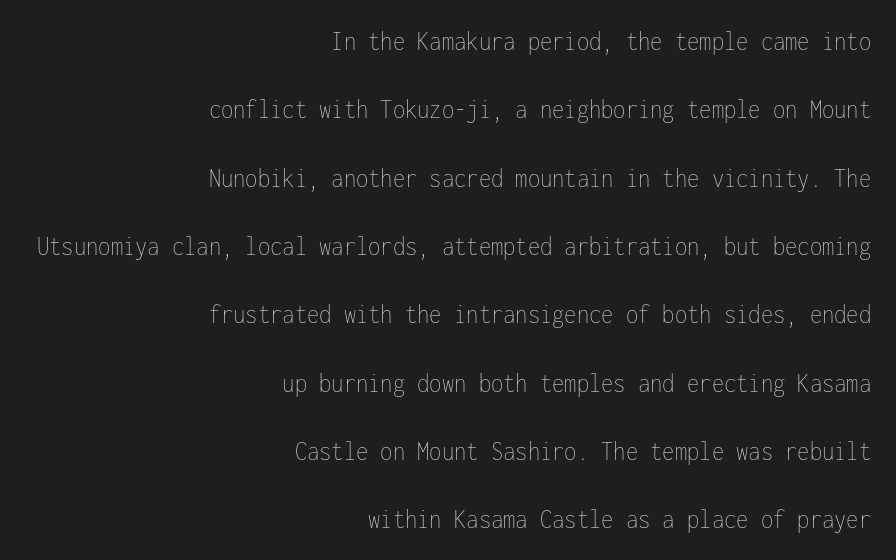
How would I describe the line gaps? Wide and relaxed. Nobody drew a line under any word here. These lines are rendered in a fixed-pitch font. Ascenders rise straight up at ninety degrees.
